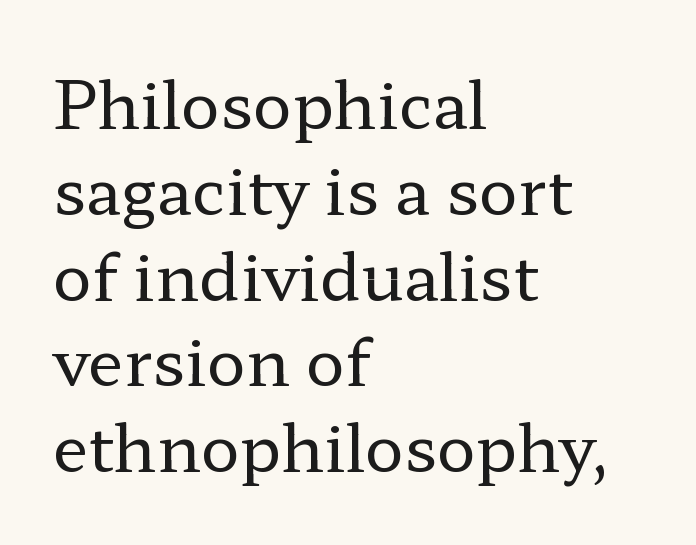
{"serif": "yes", "italic": "no", "bold": "no", "weight": "regular", "width": "wide", "stroke_contrast": "low", "x_height": "medium", "monospaced": "no", "underline": "no", "align": "left", "line_spacing": "normal", "line_spacing_ratio": 1.32, "letter_spacing": "normal", "letter_spacing_em": 0.0, "glyph_px": 65}
